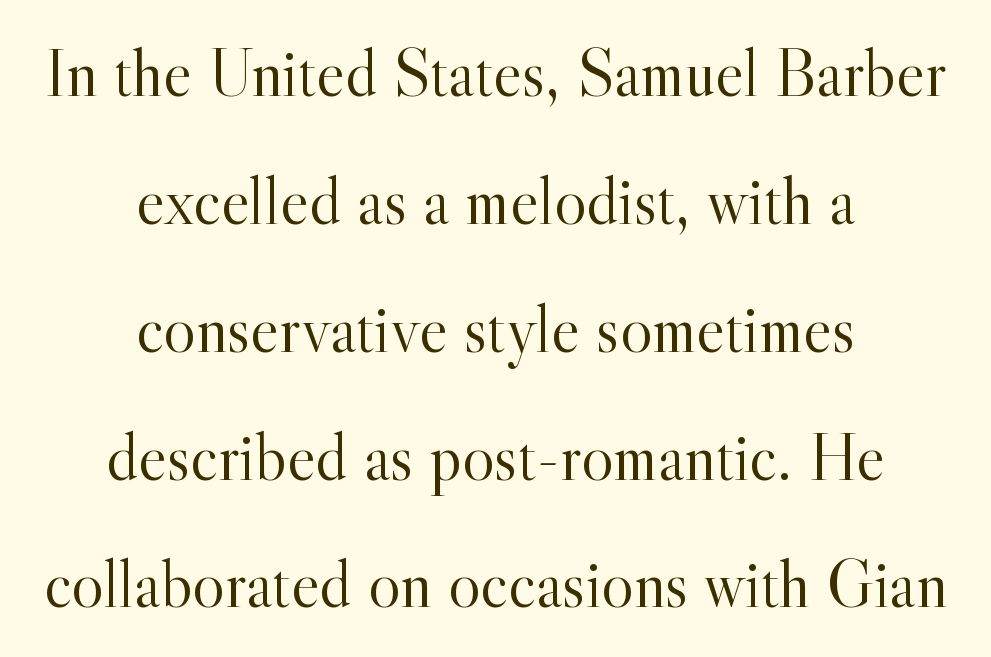
Vertical strokes here are truly vertical. Students, note that the glyphs here touch the page at normal intervals. This sample uses a serif face. Each row of text sits above clean, open space. Stroke mass is kept to a normal reading level or below. The rendering uses natural spacing where letterforms have individual widths.
